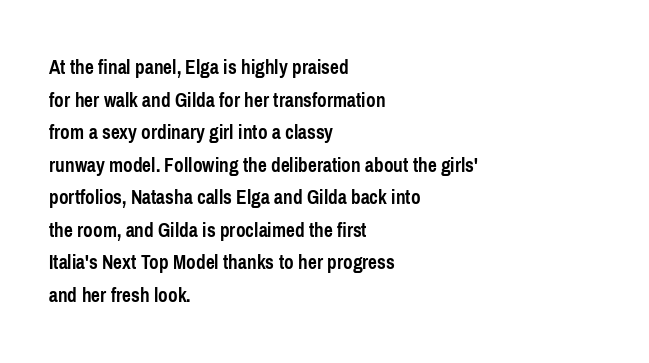
The rendering anchors every line to the left-hand side. In terms of posture, this sample is upright. This sample uses plain, unmodified letter spacing. The gap between lines stays unmarked.
